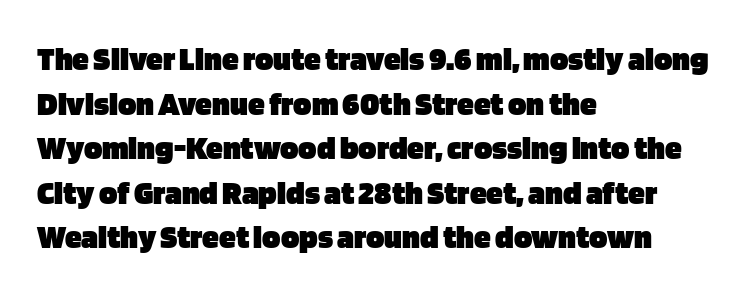
The image shows 34 px heavy sans-serif type, upright; set left-aligned, normal line spacing (1.31x), normal letter spacing, not underlined; low stroke contrast and a large x-height.
